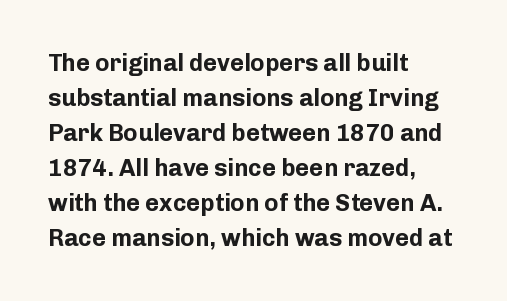
{"italic": "no", "bold": "yes", "underline": "no", "align": "left", "line_spacing": "normal", "line_spacing_ratio": 1.46, "letter_spacing": "normal", "letter_spacing_em": 0.0, "glyph_px": 24}
